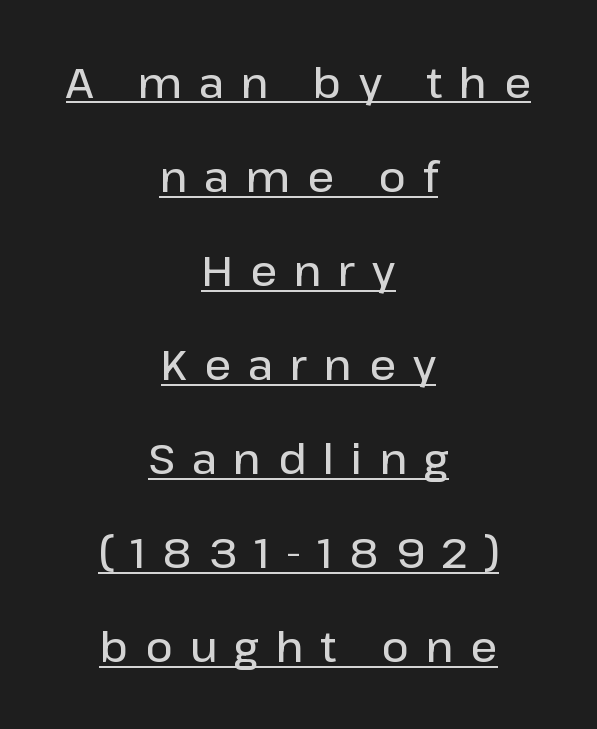
Q: Is the text bold? A: Semi-bold.
Q: Is the text italic (slanted)? A: No, it is upright.
Q: Is the typeface a serif or a sans-serif typeface? A: Sans-serif.
Q: Is the text underlined? A: Yes.
Q: How is the paragraph aligned? A: Centered.
Q: Is the spacing between letters normal or unusually wide? A: Unusually wide.
Q: Is the spacing between lines tight, normal or loose? A: Loose.
Q: Width (condensed, normal, or wide)? A: Normal.
Q: Stroke contrast? A: Low.
Q: x-height? A: Medium.
Q: Monospaced? A: No.
